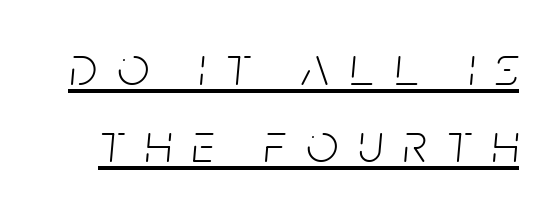
{"italic": "yes", "lean": "right", "slant_degrees": 5, "bold": "no", "weight": "light", "width": "condensed", "stroke_contrast": "low", "x_height": "large", "monospaced": "no", "underline": "yes", "line_spacing": "normal", "line_spacing_ratio": 1.37, "letter_spacing": "wide", "letter_spacing_em": 0.36, "glyph_px": 56}
